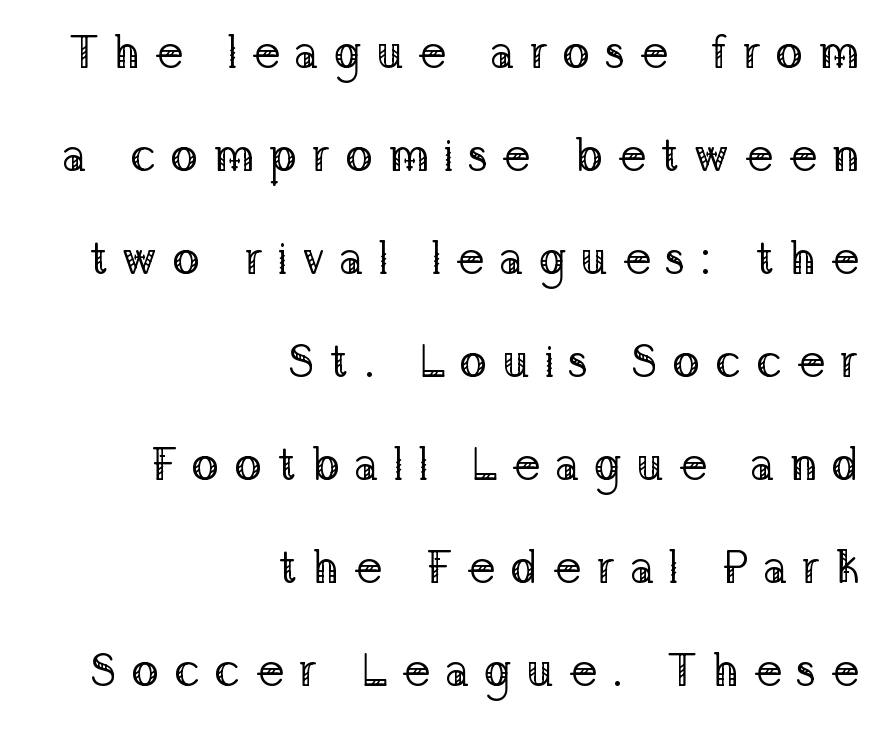
Q: Is the text bold? A: No.
Q: Is the text italic (slanted)? A: No, it is upright.
Q: Is the typeface a serif or a sans-serif typeface? A: Serif.
Q: Is the text underlined? A: No.
Q: How is the paragraph aligned? A: Right-aligned.
Q: Is the spacing between letters normal or unusually wide? A: Unusually wide.
Q: Is the spacing between lines tight, normal or loose? A: Loose.
Q: Width (condensed, normal, or wide)? A: Normal.
Q: Stroke contrast? A: Low.
Q: x-height? A: Medium.
Q: Monospaced? A: No.
